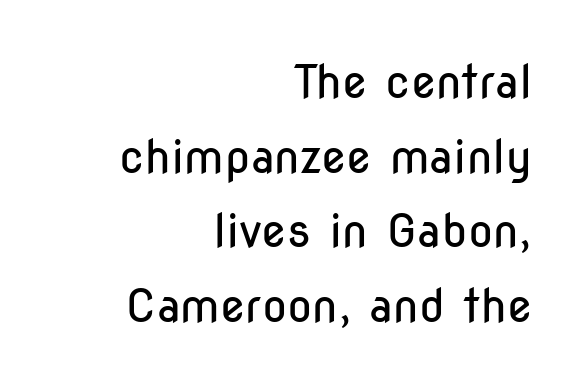
The passage is arranged like a letterhead date or caption credit — flush right. Horizontal bands of white between lines are of average thickness. Character widths vary here, with narrow letters taking less room than wide ones. The gap between lines stays unmarked. Vertical stems look standard width or narrower in stroke. The lettering holds an erect, upright posture throughout.
